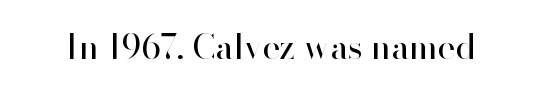
{"serif": "no", "italic": "no", "bold": "no", "weight": "regular", "width": "normal", "stroke_contrast": "high", "x_height": "small", "monospaced": "no", "underline": "no", "letter_spacing": "normal", "letter_spacing_em": 0.0, "glyph_px": 34}
